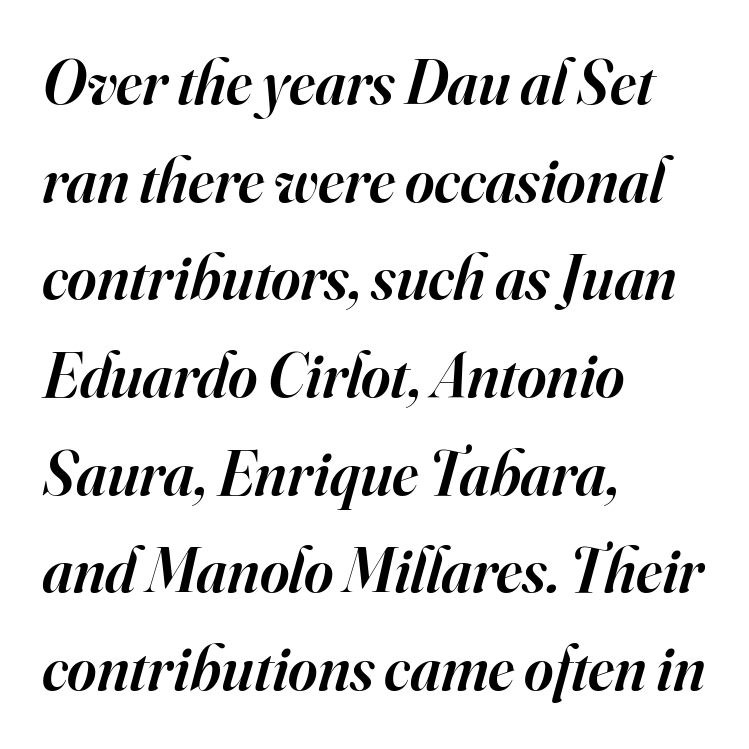
The image shows 63 px semibold serif type, italic (leaning right); set left-aligned, normal line spacing (1.55x), normal letter spacing, not underlined; high stroke contrast and a small x-height.
